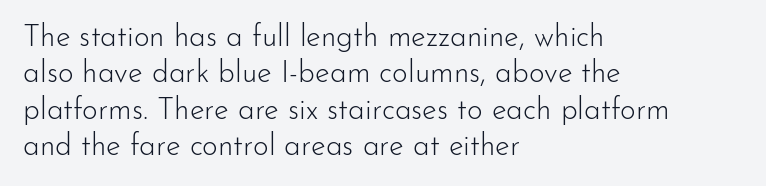
Q: Is the text bold? A: No.
Q: Is the text italic (slanted)? A: No, it is upright.
Q: Is the typeface a serif or a sans-serif typeface? A: Sans-serif.
Q: Is the text underlined? A: No.
Q: How is the paragraph aligned? A: Left-aligned.
Q: Is the spacing between letters normal or unusually wide? A: Normal.
Q: Width (condensed, normal, or wide)? A: Normal.
Q: Stroke contrast? A: Low.
Q: x-height? A: Small.
Q: Monospaced? A: No.
